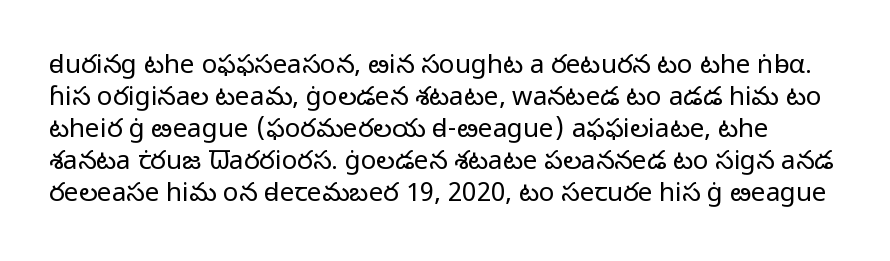
The image shows 26 px text type, upright; set line spacing 1.23x, normal letter spacing, not underlined.
